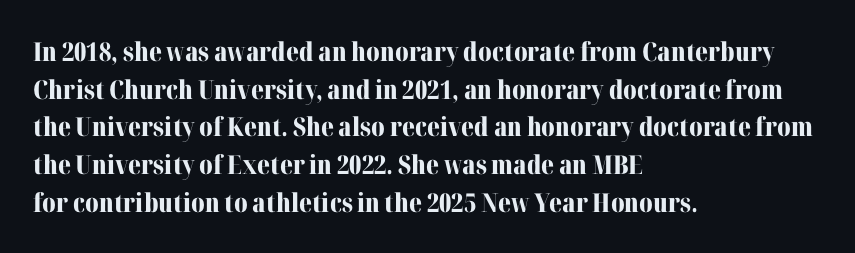
{"italic": "no", "bold": "yes", "underline": "no", "align": "left", "line_spacing": "normal", "line_spacing_ratio": 1.45, "letter_spacing": "normal", "letter_spacing_em": 0.0, "glyph_px": 26}
